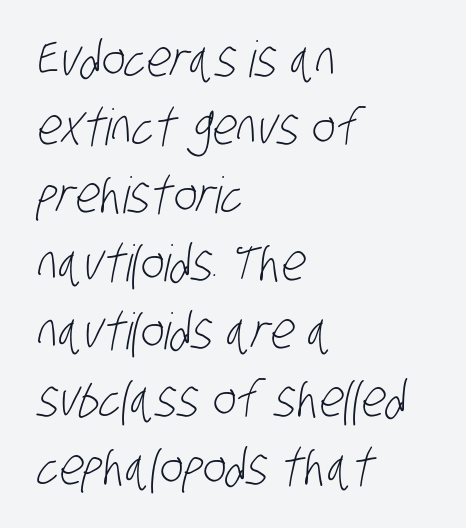
Q: Is the text bold? A: No.
Q: Is the typeface a serif or a sans-serif typeface? A: Sans-serif.
Q: Is the text underlined? A: No.
Q: How is the paragraph aligned? A: Left-aligned.
Q: Is the spacing between letters normal or unusually wide? A: Normal.
Q: Is the spacing between lines tight, normal or loose? A: Normal.
Q: Width (condensed, normal, or wide)? A: Condensed.
Q: Stroke contrast? A: Low.
Q: x-height? A: Large.
Q: Monospaced? A: No.
